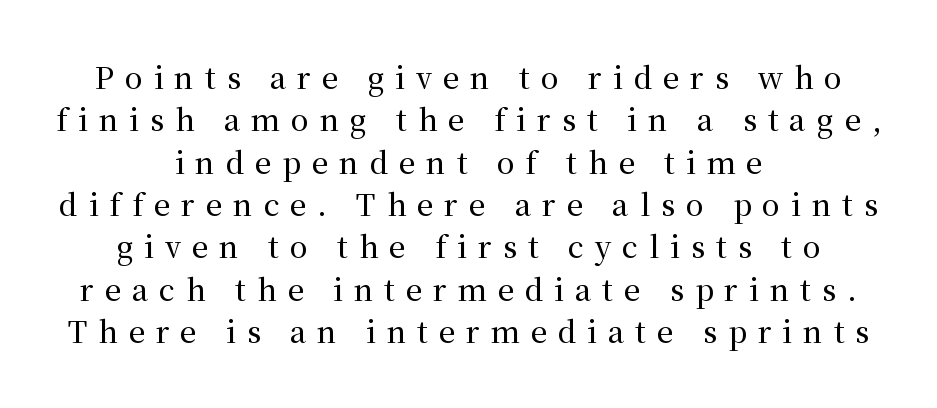
{"serif": "yes", "italic": "no", "width": "normal", "stroke_contrast": "medium", "x_height": "medium", "monospaced": "no", "underline": "no", "align": "center", "line_spacing": "normal", "line_spacing_ratio": 1.46, "letter_spacing": "wide", "letter_spacing_em": 0.38, "glyph_px": 29}
